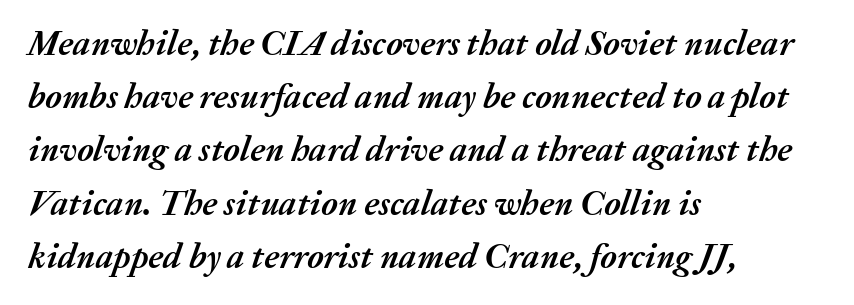
How are the letters spaced? Ordinarily, with no added tracking. If you measured baseline to baseline, you'd find a middling distance. This sample uses an oblique cut, with every glyph tilted off the vertical. Is the type bold? Yes — the strokes are clearly thick and heavy. The area under the type is left untouched.
